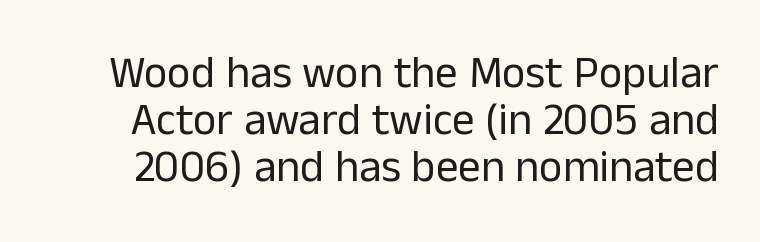
The letters stand upright; this is a roman face. This sample has the flowing, uneven cadence of proportional lettering. This is not heavy type; no bold has been used. No word sits above an underline. The horizontal fit of the characters is conventional and even. Honestly, the rows look squashed on top of each other.
